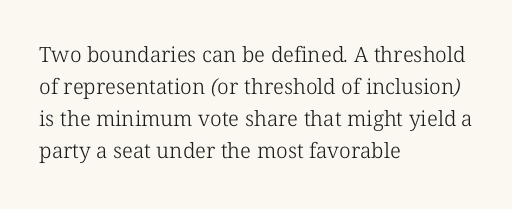
Q: Is the text bold? A: No.
Q: Is the text underlined? A: No.
Q: How is the paragraph aligned? A: Left-aligned.
Q: Is the spacing between letters normal or unusually wide? A: Normal.
Q: Is the spacing between lines tight, normal or loose? A: Normal.
